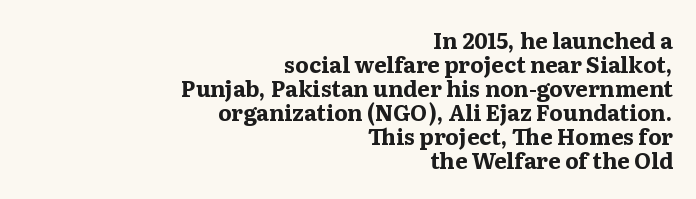
The image shows 22 px bold type, upright; set right-aligned, tight line spacing (1.09x), normal letter spacing, not underlined.
